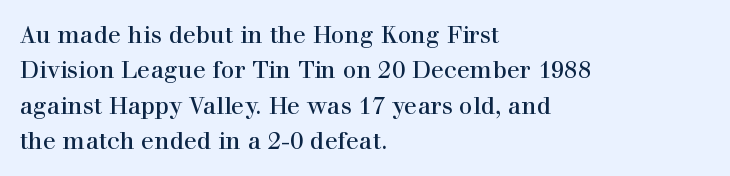
Q: Is the text italic (slanted)? A: No, it is upright.
Q: Is the text underlined? A: No.
Q: How is the paragraph aligned? A: Left-aligned.
Q: Is the spacing between letters normal or unusually wide? A: Normal.
Q: Is the spacing between lines tight, normal or loose? A: Normal.
